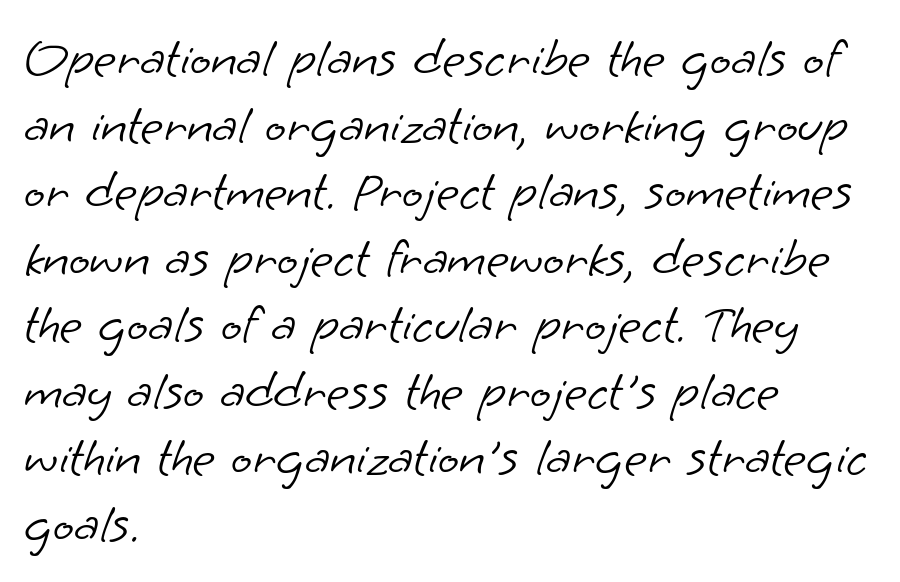
Q: Is the text bold? A: No.
Q: Is the typeface a serif or a sans-serif typeface? A: Sans-serif.
Q: Is the text underlined? A: No.
Q: How is the paragraph aligned? A: Left-aligned.
Q: Is the spacing between letters normal or unusually wide? A: Normal.
Q: Width (condensed, normal, or wide)? A: Normal.
Q: Stroke contrast? A: Low.
Q: x-height? A: Small.
Q: Monospaced? A: No.
